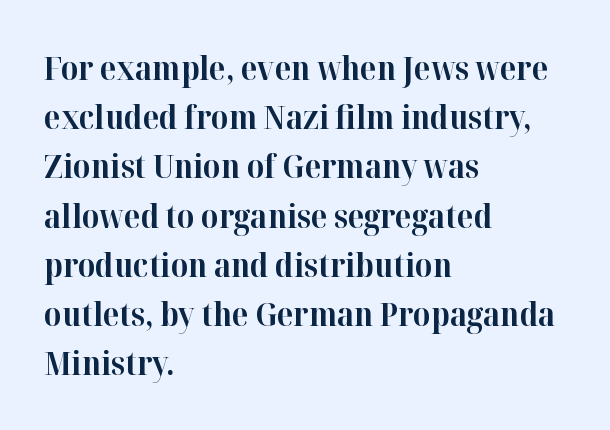
{"serif": "yes", "italic": "no", "bold": "yes", "weight": "bold", "width": "normal", "stroke_contrast": "high", "x_height": "medium", "monospaced": "no", "underline": "no", "align": "left", "line_spacing": "normal", "line_spacing_ratio": 1.49, "letter_spacing": "normal", "letter_spacing_em": 0.0, "glyph_px": 33}
